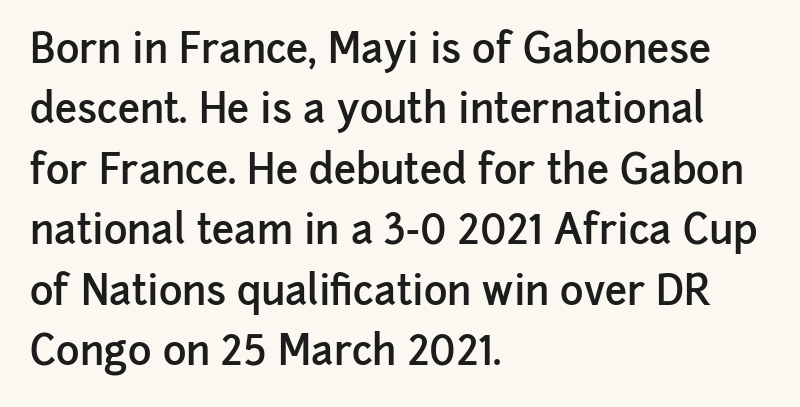
{"serif": "no", "italic": "no", "bold": "semi", "weight": "semibold", "width": "normal", "stroke_contrast": "low", "x_height": "medium", "monospaced": "no", "underline": "no", "align": "left", "line_spacing": "normal", "line_spacing_ratio": 1.51, "letter_spacing": "normal", "letter_spacing_em": 0.0, "glyph_px": 40}
